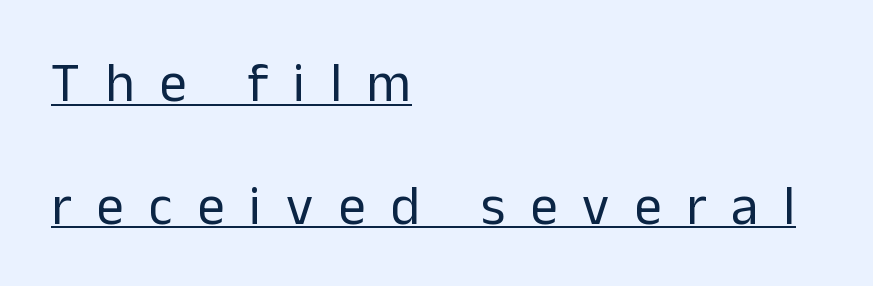
{"serif": "no", "italic": "no", "bold": "no", "weight": "regular", "width": "normal", "stroke_contrast": "low", "x_height": "medium", "monospaced": "no", "underline": "yes", "align": "left", "line_spacing": "loose", "line_spacing_ratio": 2.23, "letter_spacing": "wide", "letter_spacing_em": 0.45, "glyph_px": 55}
